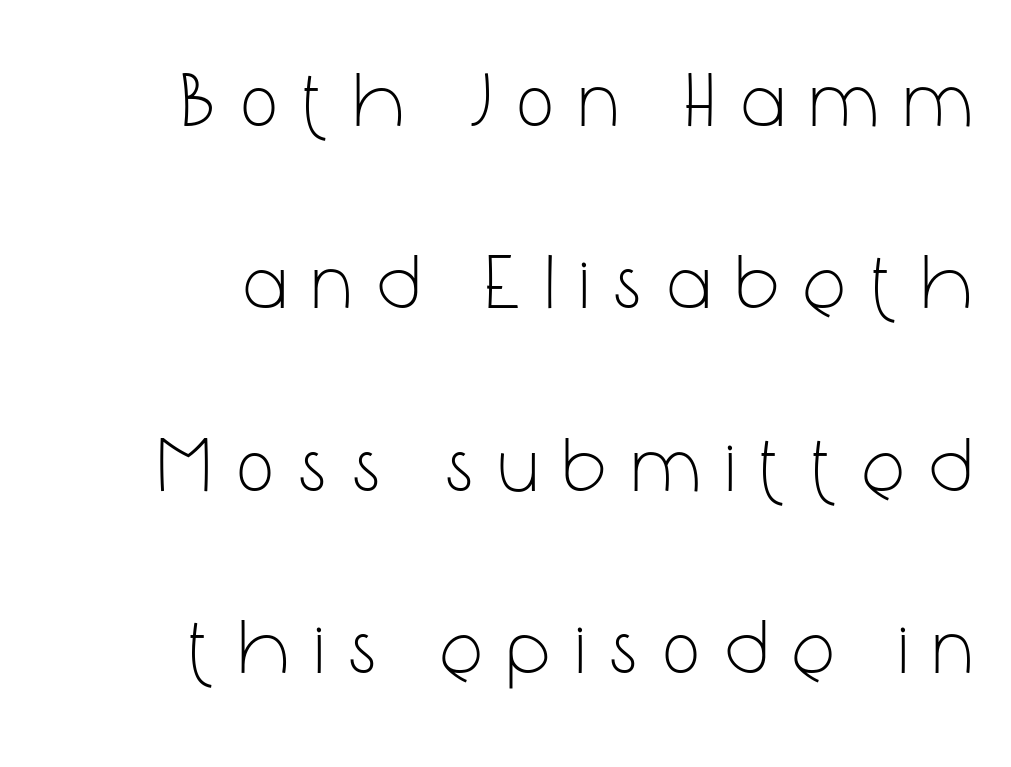
Q: Is the text bold? A: No.
Q: Is the text italic (slanted)? A: No, it is upright.
Q: Is the typeface a serif or a sans-serif typeface? A: Sans-serif.
Q: Is the text underlined? A: No.
Q: How is the paragraph aligned? A: Right-aligned.
Q: Is the spacing between letters normal or unusually wide? A: Unusually wide.
Q: Is the spacing between lines tight, normal or loose? A: Loose.
Q: Width (condensed, normal, or wide)? A: Condensed.
Q: Stroke contrast? A: Low.
Q: x-height? A: Medium.
Q: Monospaced? A: No.
